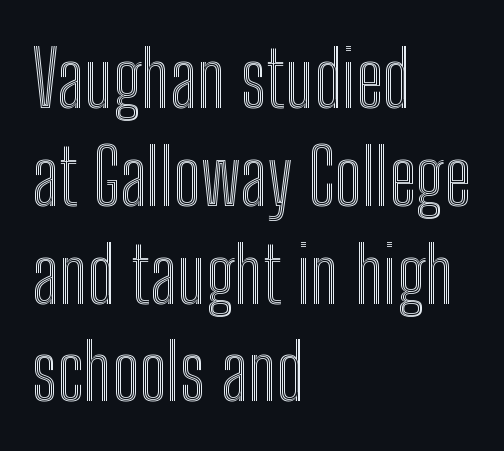
The rows are spaced the way most documents space them. Words appear dense and cohesive because spacing is normal. A classic flush-left, rag-right setting is used for this passage. The passage shown is typed in a proportional face where columns would drift. Ordinary non-slanted type is in use. Just letters on the line, the space beneath them empty.
